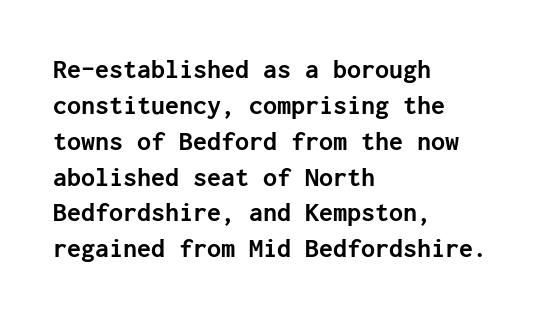
{"serif": "no", "italic": "no", "bold": "yes", "weight": "semibold", "width": "normal", "stroke_contrast": "low", "x_height": "medium", "underline": "no", "align": "left", "line_spacing": "normal", "line_spacing_ratio": 1.28, "letter_spacing": "normal", "letter_spacing_em": 0.0, "glyph_px": 28}
